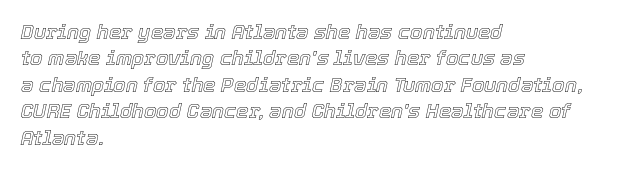
Caption: standard tracking, unaltered. The block of text has a typical density, with ordinary space between rows. A typesetter would mark this as italic. Reading down the block, your eye returns to a fixed left position each line. Descenders hang freely into open space.
